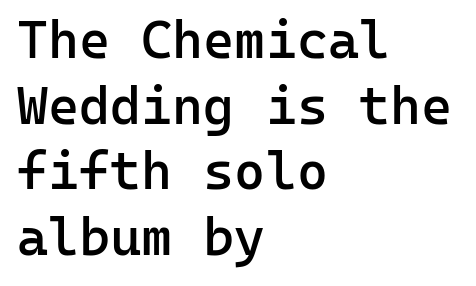
Q: Is the text bold? A: Semi-bold.
Q: Is the text italic (slanted)? A: No, it is upright.
Q: Is the typeface a serif or a sans-serif typeface? A: Sans-serif.
Q: Is the text underlined? A: No.
Q: How is the paragraph aligned? A: Left-aligned.
Q: Is the spacing between letters normal or unusually wide? A: Normal.
Q: Width (condensed, normal, or wide)? A: Normal.
Q: Stroke contrast? A: Low.
Q: x-height? A: Medium.
Q: Monospaced? A: Yes.
